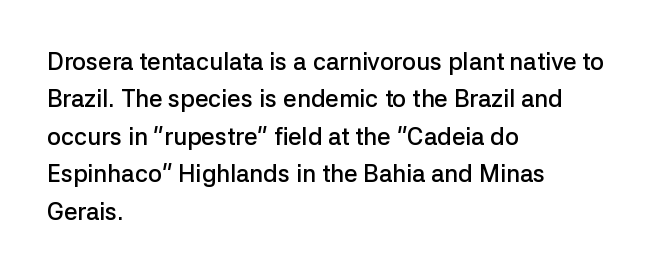
The image shows 24 px text type, upright; set left-aligned, normal line spacing (1.56x), normal letter spacing, not underlined.
